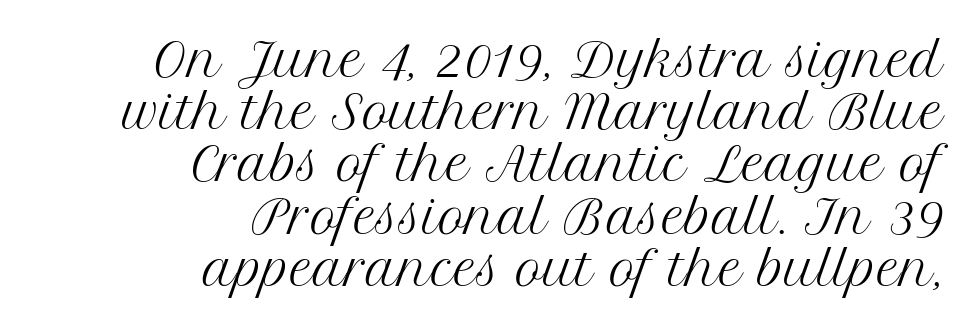
Q: Is the text bold? A: No.
Q: Is the text italic (slanted)? A: Yes.
Q: Is the text underlined? A: No.
Q: How is the paragraph aligned? A: Right-aligned.
Q: Is the spacing between letters normal or unusually wide? A: Normal.
Q: Width (condensed, normal, or wide)? A: Normal.
Q: Stroke contrast? A: Medium.
Q: x-height? A: Medium.
Q: Monospaced? A: No.
